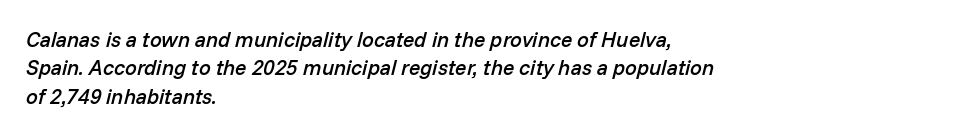
The image shows 21 px text type, italic (leaning right); set left-aligned, normal line spacing (1.35x), normal letter spacing, not underlined.
